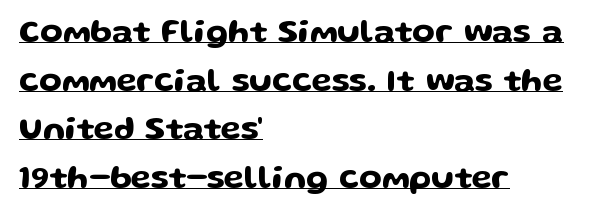
Horizontal alignment here is leftward, the default for most running prose. Upright lettering throughout. Is this a sans? Yes — the strokes have no serifs. Words appear dense and cohesive because spacing is normal. The passage shown stacks its lines at a standard gap.
